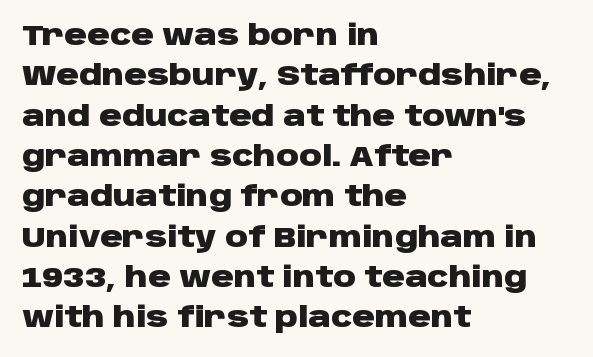
The image shows 28 px heavy, wide sans-serif type, upright; set left-aligned, normal line spacing (1.44x), normal letter spacing, not underlined; low stroke contrast and a large x-height.
